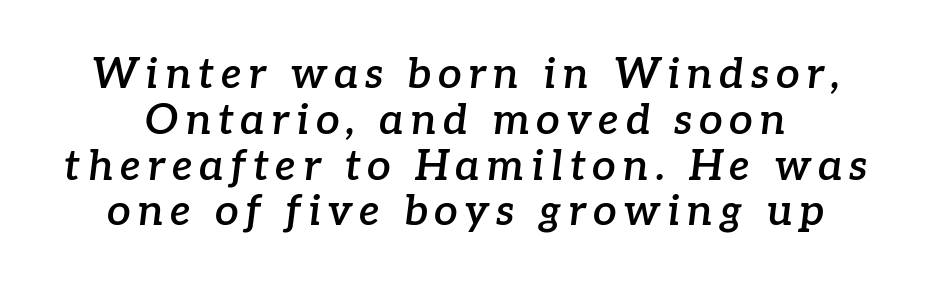
The passage shown is not underscored anywhere. I'd call this a serif setting — the letters wear small feet. Strokes here are thickened, but only to semibold level. These lines huddle together more closely than default settings would place them.
